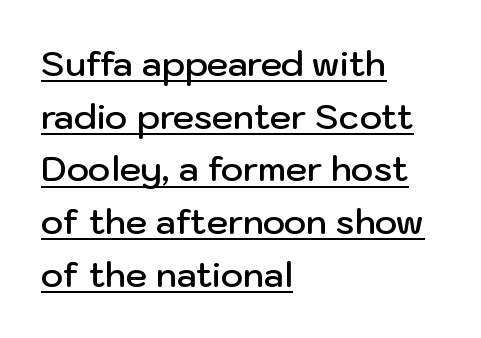
Note the varied advance widths — an 'i' is clearly narrower than an 'm'. The vertical gap from one line to the next is medium. This is underlined copy, the kind a proofreader might mark for attention. Left-aligned paragraph, ragged on the right. Vertical strokes here are truly vertical.
